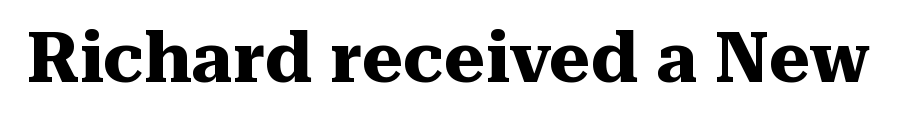
Italic? Not at all — the glyphs are vertical. Does the weight exceed regular? Yes, all the way to bold. No word sits above an underline. This sample has the flowing, uneven cadence of proportional lettering. Spacing between characters is what you'd get straight out of the box.
